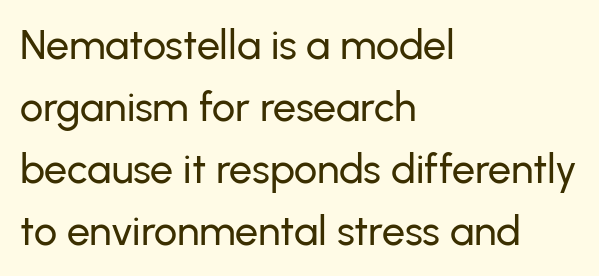
The image shows 41 px sans-serif type, upright; set left-aligned, normal line spacing (1.51x), normal letter spacing, not underlined; low stroke contrast and a medium x-height.
